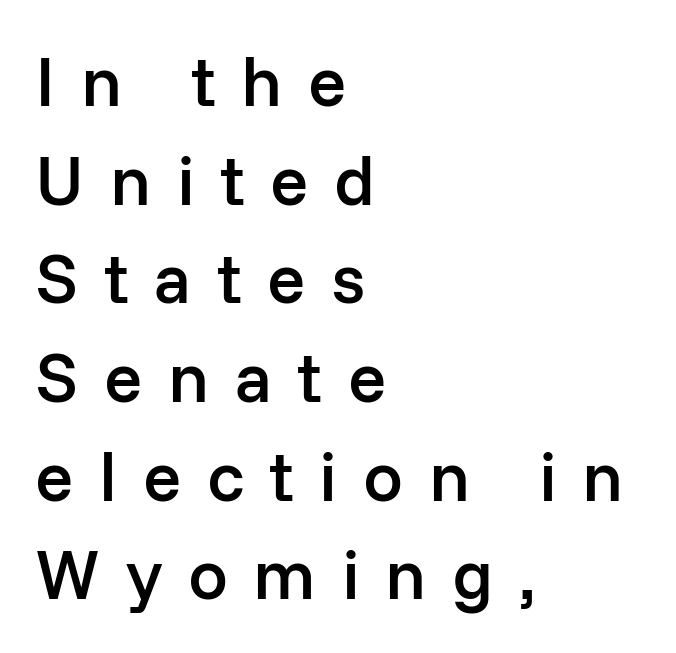
{"serif": "no", "italic": "no", "bold": "semi", "weight": "semibold", "width": "normal", "stroke_contrast": "low", "x_height": "medium", "monospaced": "no", "underline": "no", "align": "left", "line_spacing": "normal", "line_spacing_ratio": 1.39, "letter_spacing": "wide", "letter_spacing_em": 0.36, "glyph_px": 71}
